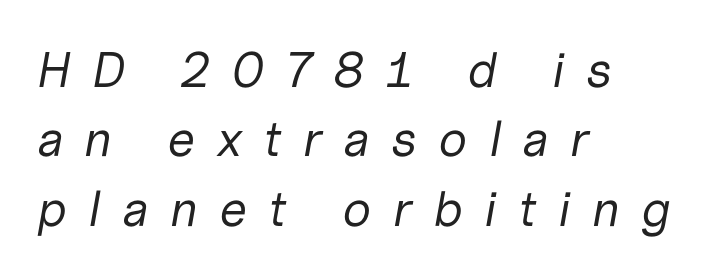
The passage shown has open, widely tracked lettering throughout. Teacher's note: observe the even left margin — that is flush-left alignment. Anything drawn beneath the words? Only blank space. In terms of posture, this sample is oblique. Think of a printed novel: that variable character pitch is what you see here.
